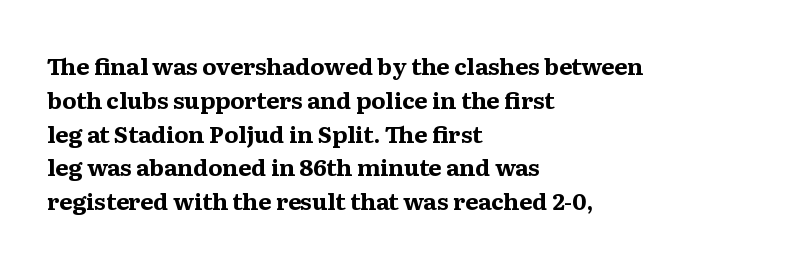
Bold? Absolutely — the strokes are thick and heavy. The setting favours the left margin, as ordinary paragraphs usually do. The font's upright variant was chosen for this text. A bare baseline throughout the passage. Vertical spacing — default.
